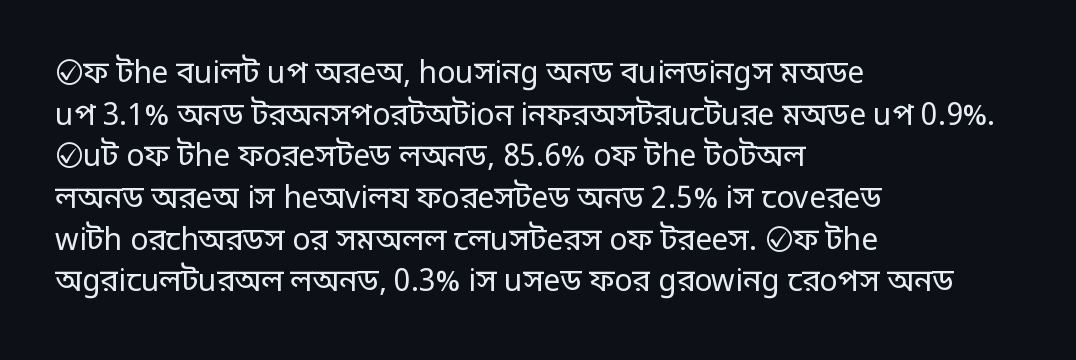
The image shows 30 px regular-weight sans-serif type, upright; set left-aligned, normal line spacing (1.39x), normal letter spacing, not underlined; low stroke contrast and a large x-height.
